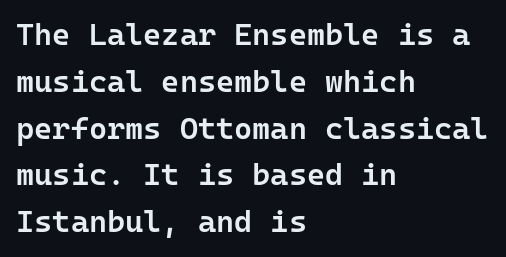
Q: Is the text bold? A: Semi-bold.
Q: Is the text italic (slanted)? A: No, it is upright.
Q: Is the typeface a serif or a sans-serif typeface? A: Sans-serif.
Q: Is the text underlined? A: No.
Q: How is the paragraph aligned? A: Left-aligned.
Q: Is the spacing between letters normal or unusually wide? A: Normal.
Q: Is the spacing between lines tight, normal or loose? A: Normal.
Q: Width (condensed, normal, or wide)? A: Normal.
Q: Stroke contrast? A: Low.
Q: x-height? A: Medium.
Q: Monospaced? A: Yes.
